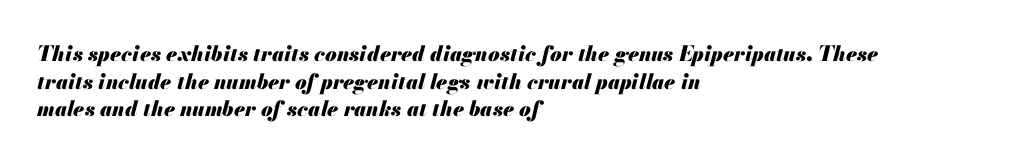
Q: Is the text bold? A: Yes.
Q: Is the text italic (slanted)? A: Yes, it leans right by about 13 degrees.
Q: Is the text underlined? A: No.
Q: How is the paragraph aligned? A: Left-aligned.
Q: Is the spacing between letters normal or unusually wide? A: Normal.
Q: Is the spacing between lines tight, normal or loose? A: Normal.
